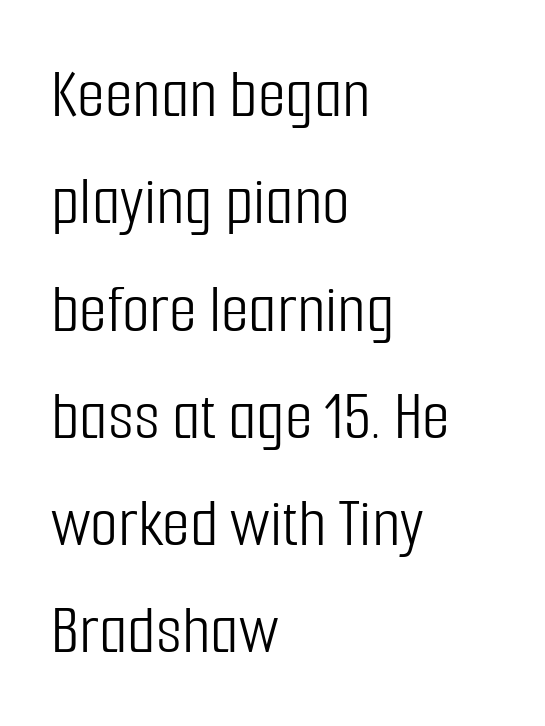
Q: Is the text bold? A: No.
Q: Is the text italic (slanted)? A: No, it is upright.
Q: Is the typeface a serif or a sans-serif typeface? A: Sans-serif.
Q: Is the text underlined? A: No.
Q: How is the paragraph aligned? A: Left-aligned.
Q: Is the spacing between letters normal or unusually wide? A: Normal.
Q: Is the spacing between lines tight, normal or loose? A: Normal.
Q: Width (condensed, normal, or wide)? A: Condensed.
Q: Stroke contrast? A: Low.
Q: x-height? A: Medium.
Q: Monospaced? A: No.
